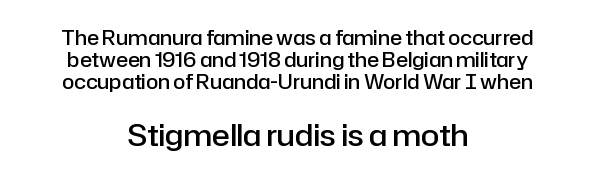
The image shows 30 px semibold sans-serif type, upright; set centered, tight line spacing (1.1x), normal letter spacing, not underlined; the second (bottom) block is 1.5x larger; low stroke contrast and a medium x-height.
